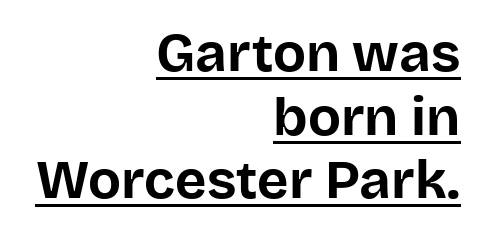
The image shows 54 px bold sans-serif type, upright; set right-aligned, line spacing 1.18x, normal letter spacing, underlined; low stroke contrast and a large x-height.
